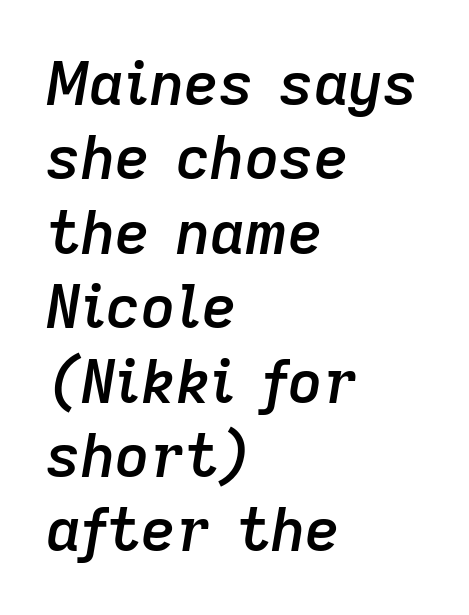
The image shows 60 px semibold type, italic (leaning right); set left-aligned, line spacing 1.24x, normal letter spacing, not underlined; low stroke contrast and a medium x-height.
